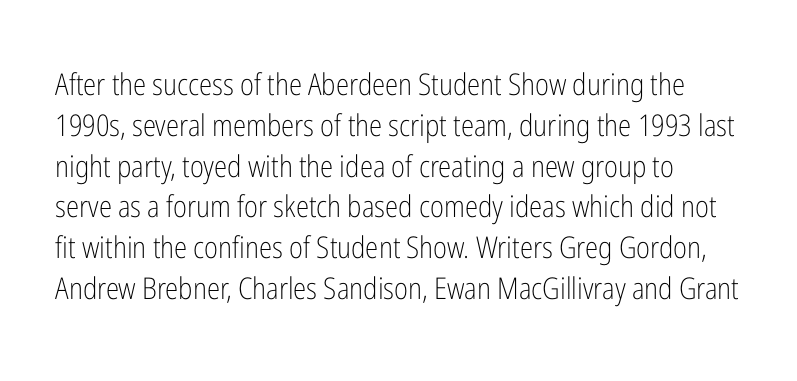
The image shows 30 px light, condensed sans-serif type, upright; set normal line spacing (1.36x), normal letter spacing, not underlined; low stroke contrast and a medium x-height.
